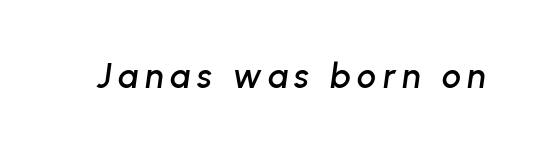
Q: Is the text italic (slanted)? A: Yes, it leans right by about 8 degrees.
Q: Is the text underlined? A: No.
Q: Width (condensed, normal, or wide)? A: Normal.
Q: Stroke contrast? A: Low.
Q: x-height? A: Medium.
Q: Monospaced? A: No.
